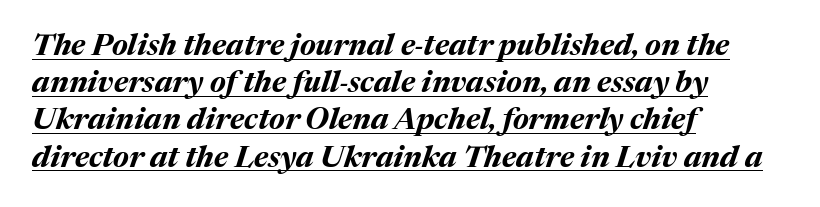
Q: Is the text bold? A: Yes.
Q: Is the text italic (slanted)? A: Yes, it leans right by about 17 degrees.
Q: Is the text underlined? A: Yes.
Q: How is the paragraph aligned? A: Left-aligned.
Q: Is the spacing between letters normal or unusually wide? A: Normal.
Q: Width (condensed, normal, or wide)? A: Normal.
Q: Stroke contrast? A: Medium.
Q: x-height? A: Medium.
Q: Monospaced? A: No.
